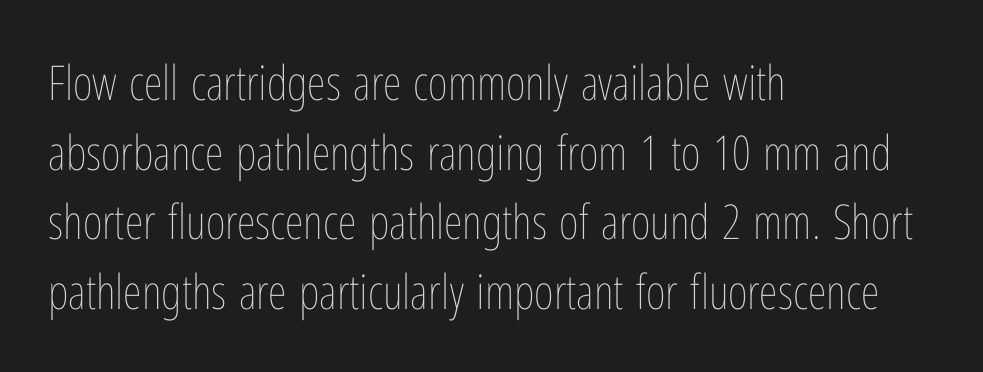
The image shows 48 px thin, condensed type, upright; set left-aligned, normal line spacing (1.45x), normal letter spacing, not underlined; low stroke contrast and a medium x-height.
